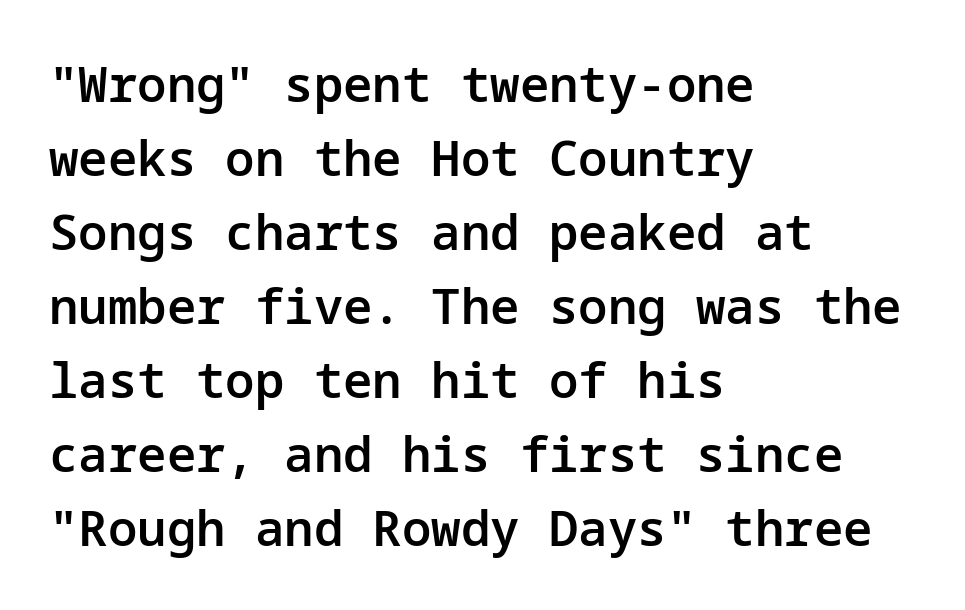
{"serif": "no", "italic": "no", "bold": "semi", "weight": "semibold", "width": "normal", "stroke_contrast": "low", "x_height": "medium", "underline": "no", "align": "left", "line_spacing": "normal", "line_spacing_ratio": 1.51, "letter_spacing": "normal", "letter_spacing_em": 0.0, "glyph_px": 49}
